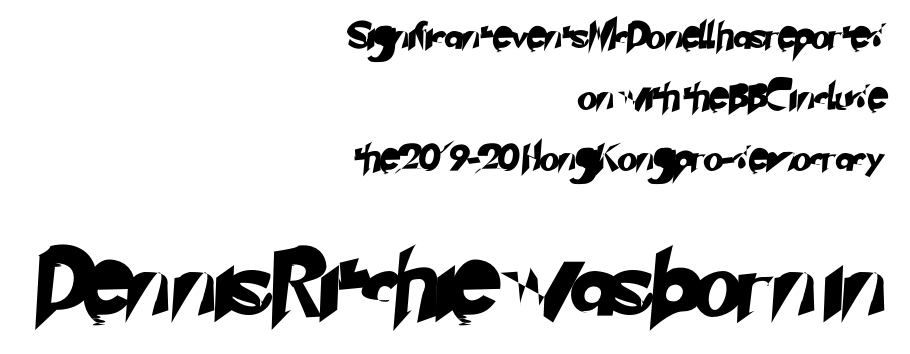
Q: Is the typeface a serif or a sans-serif typeface? A: Sans-serif.
Q: Is the text underlined? A: No.
Q: How is the paragraph aligned? A: Right-aligned.
Q: Is the spacing between letters normal or unusually wide? A: Normal.
Q: Is the spacing between lines tight, normal or loose? A: Loose.
Q: Which block of text is set in a larger size, the first (top) or the second (bottom)? A: The second (bottom) one.
Q: Width (condensed, normal, or wide)? A: Normal.
Q: Stroke contrast? A: Low.
Q: x-height? A: Small.
Q: Monospaced? A: No.
